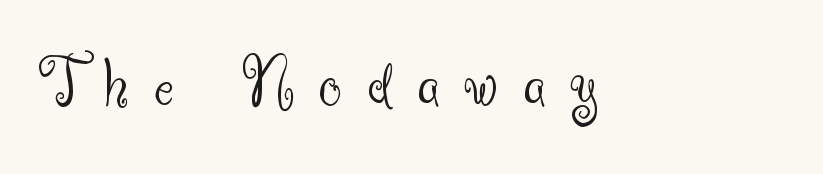
These lines are composed in type without serifs. The specimen reads as upright at a glance. What stands out about the letter spacing? Its width — letters are far apart. The letters advance in unequal steps, a hallmark of proportional type. No heavy texture on the line: the type isn't bold. Each row of text sits above clean, open space.
